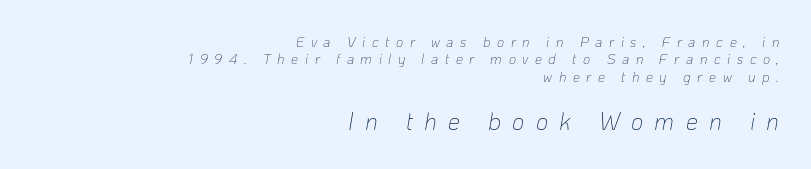
Q: Is the text bold? A: No.
Q: Is the text italic (slanted)? A: Yes, it leans right by about 10 degrees.
Q: Is the text underlined? A: No.
Q: How is the paragraph aligned? A: Right-aligned.
Q: Is the spacing between letters normal or unusually wide? A: Unusually wide.
Q: Is the spacing between lines tight, normal or loose? A: Normal.
Q: Which block of text is set in a larger size, the first (top) or the second (bottom)? A: The second (bottom) one.
